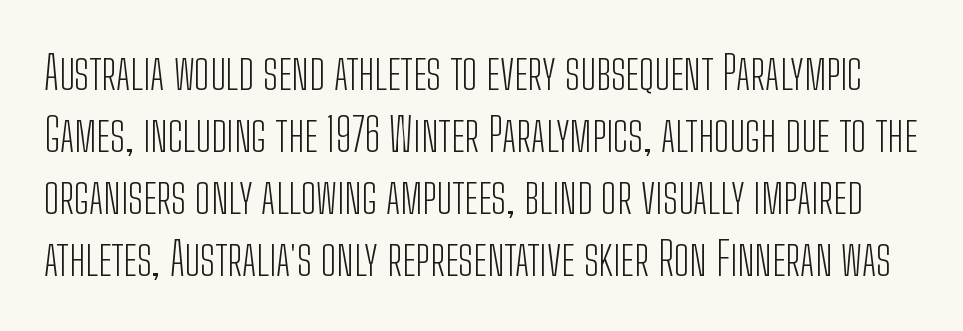
Q: Is the text bold? A: No.
Q: Is the text italic (slanted)? A: No, it is upright.
Q: Is the typeface a serif or a sans-serif typeface? A: Sans-serif.
Q: Is the text underlined? A: No.
Q: Is the spacing between letters normal or unusually wide? A: Normal.
Q: Is the spacing between lines tight, normal or loose? A: Normal.
Q: Width (condensed, normal, or wide)? A: Condensed.
Q: Stroke contrast? A: Low.
Q: x-height? A: Medium.
Q: Monospaced? A: No.
